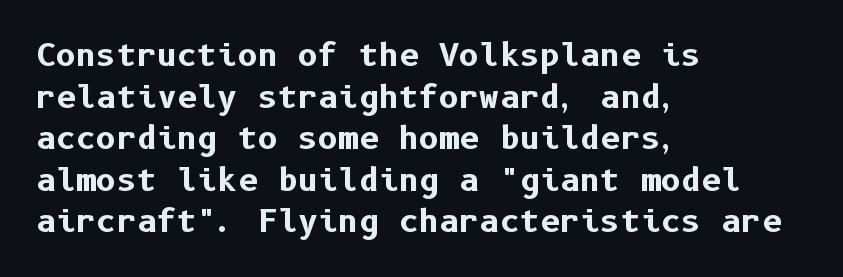
Posture: vertical. In terms of letterform style, serifs are entirely absent. All the whitespace from short lines collects on the right. Is there much room between lines? A standard amount, neither cramped nor airy.
